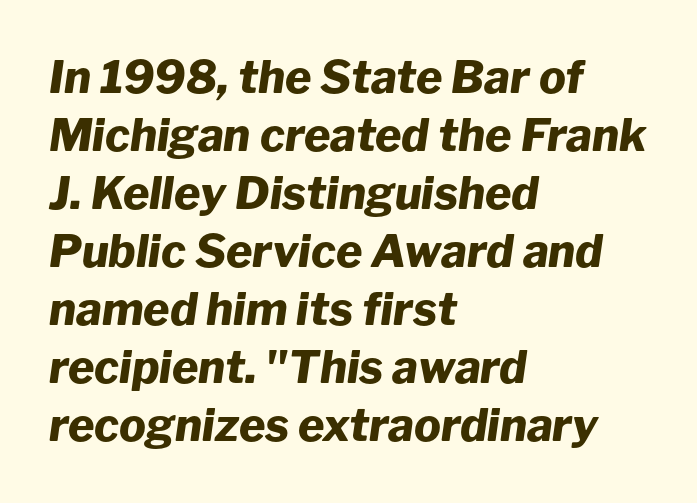
Q: Is the text bold? A: Yes.
Q: Is the text italic (slanted)? A: Yes, it leans right by about 8 degrees.
Q: Is the text underlined? A: No.
Q: How is the paragraph aligned? A: Left-aligned.
Q: Is the spacing between letters normal or unusually wide? A: Normal.
Q: Is the spacing between lines tight, normal or loose? A: Normal.
Q: Width (condensed, normal, or wide)? A: Normal.
Q: Stroke contrast? A: Low.
Q: x-height? A: Medium.
Q: Monospaced? A: No.
